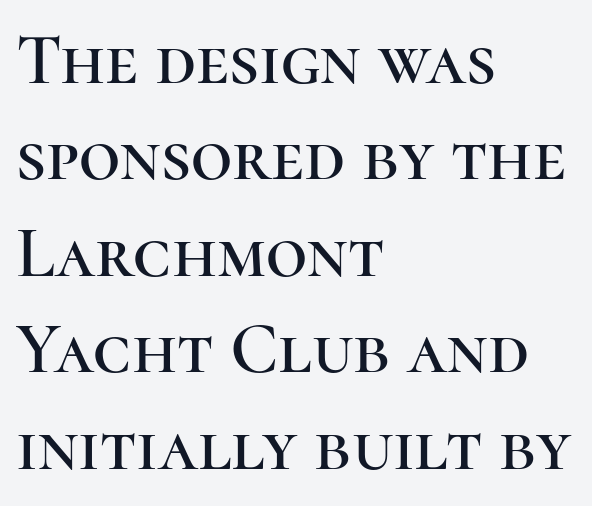
{"serif": "yes", "italic": "no", "width": "normal", "stroke_contrast": "high", "x_height": "medium", "monospaced": "no", "underline": "no", "align": "left", "line_spacing": "normal", "line_spacing_ratio": 1.34, "letter_spacing": "normal", "letter_spacing_em": 0.0, "glyph_px": 72}
